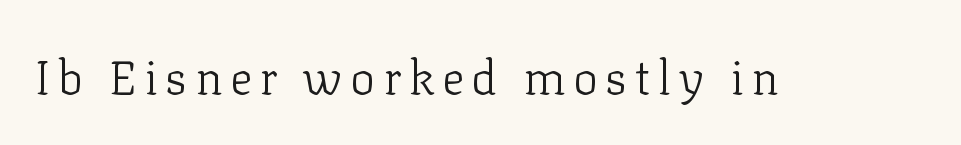
You can tell from the footed stems that serif type was used. Underline: absent. This sample has the flowing, uneven cadence of proportional lettering. Each stroke keeps to a modest, everyday thickness or less.
